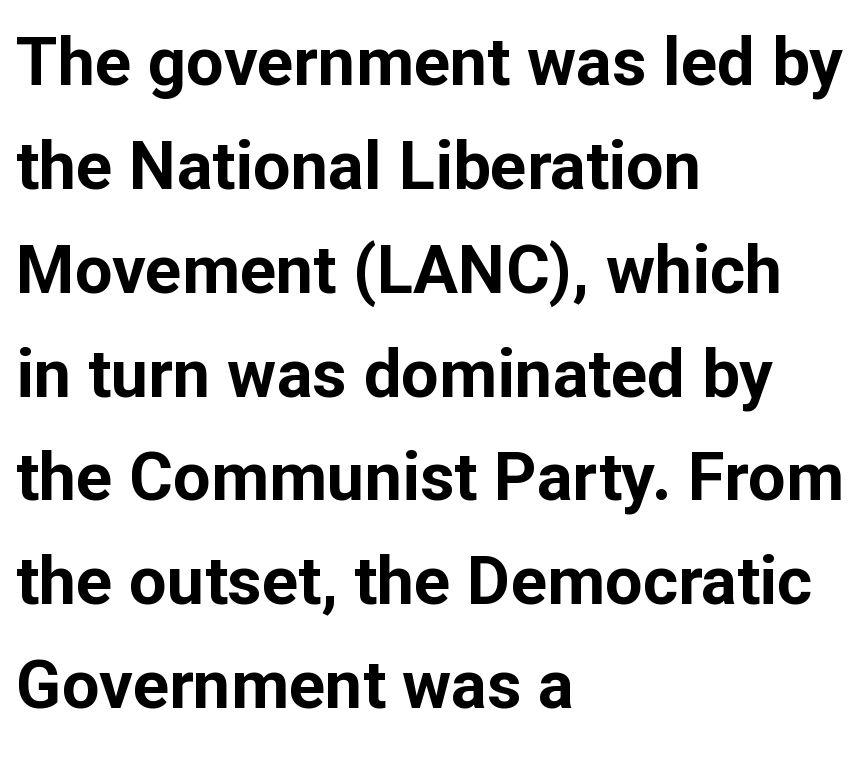
{"serif": "no", "italic": "no", "bold": "yes", "weight": "bold", "width": "normal", "stroke_contrast": "low", "x_height": "medium", "monospaced": "no", "underline": "no", "align": "left", "line_spacing": "normal", "line_spacing_ratio": 1.55, "letter_spacing": "normal", "letter_spacing_em": 0.0, "glyph_px": 67}
